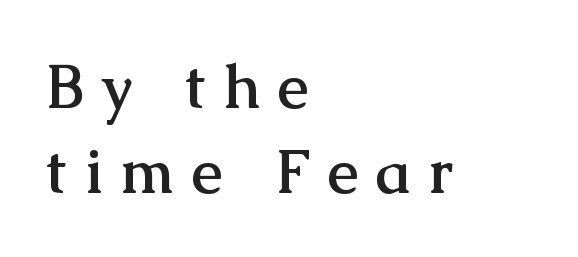
Each letter keeps its own natural width here, so spacing adapts to shape. This sample uses a serif face. The font is running at its bold setting. The zone under the glyphs is completely vacant. The type sits square on the baseline with zero lean.
